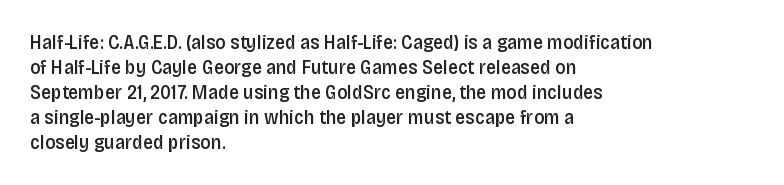
{"italic": "no", "bold": "semi", "underline": "no", "align": "left", "line_spacing": "normal", "line_spacing_ratio": 1.25, "letter_spacing": "normal", "letter_spacing_em": 0.0, "glyph_px": 20}
